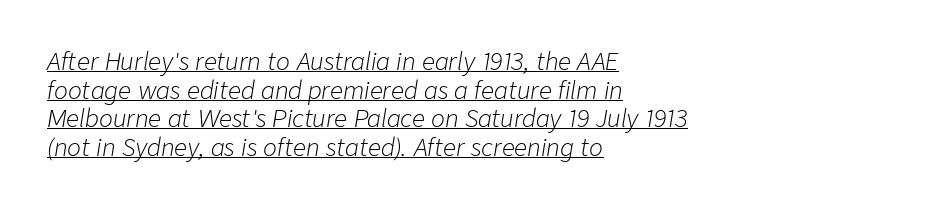
Where is the straight margin? On the left. Heft: none added — not bold. This rendering features underlined lettering. Nobody touched the tracking dial on this one.
